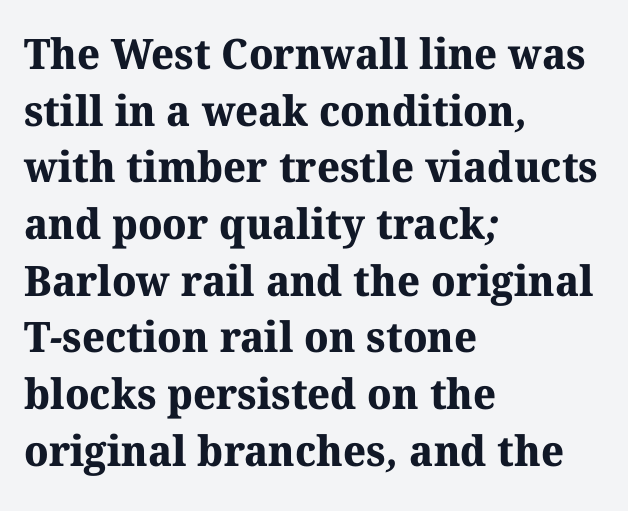
The image shows 42 px bold serif type; set left-aligned, normal line spacing (1.35x), normal letter spacing, not underlined; medium stroke contrast and a medium x-height.
